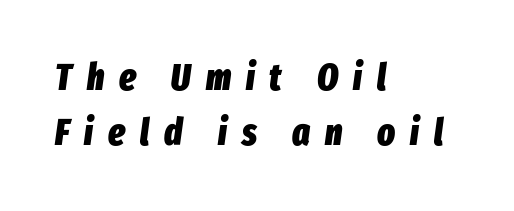
{"italic": "yes", "lean": "right", "slant_degrees": 8, "bold": "yes", "weight": "heavy", "width": "condensed", "stroke_contrast": "low", "x_height": "medium", "monospaced": "no", "underline": "no", "align": "left", "line_spacing": "normal", "line_spacing_ratio": 1.5, "letter_spacing": "wide", "letter_spacing_em": 0.4, "glyph_px": 37}
